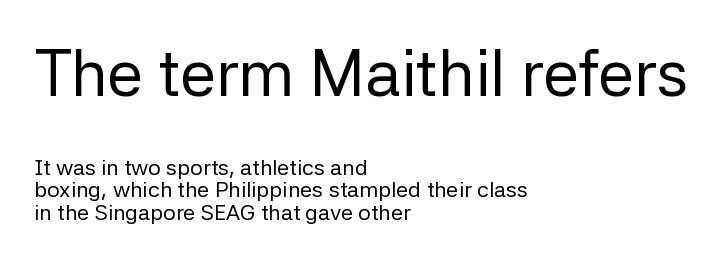
Whoever set this made the first block the dominant, larger element. Visually the block forms a straight wall on the left and a jagged coastline on the right. Vertically, the passage feels compressed, each row crowding the next. The tracking reads as untouched default to a designer's eye. Caption: face not bold, strokes unweighted. The axis of the letterforms is exactly vertical.
